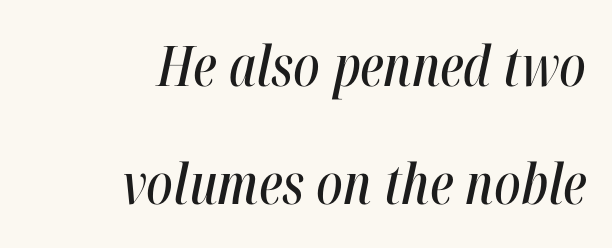
The image shows 56 px condensed type, italic (leaning right); set right-aligned, loose line spacing (2.11x), normal letter spacing, not underlined; high stroke contrast and a medium x-height.
